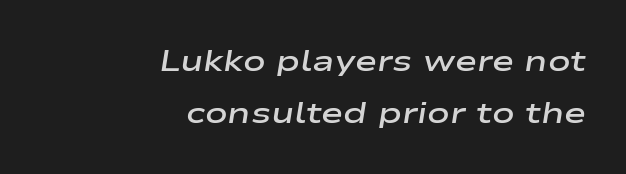
Q: Is the text bold? A: Semi-bold.
Q: Is the text italic (slanted)? A: Yes, it leans right by about 9 degrees.
Q: Is the text underlined? A: No.
Q: How is the paragraph aligned? A: Right-aligned.
Q: Is the spacing between letters normal or unusually wide? A: Normal.
Q: Width (condensed, normal, or wide)? A: Wide.
Q: Stroke contrast? A: Low.
Q: x-height? A: Medium.
Q: Monospaced? A: No.
